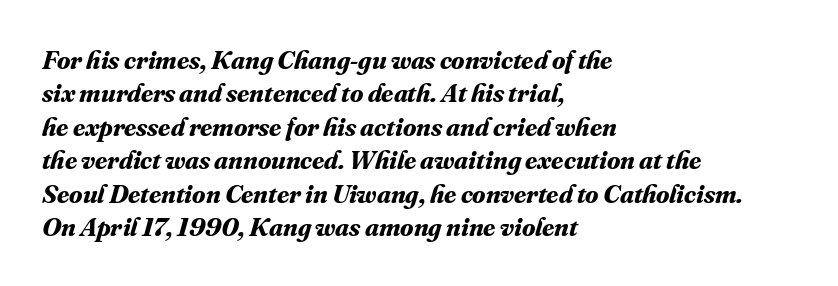
{"italic": "yes", "lean": "right", "slant_degrees": 16, "bold": "yes", "underline": "no", "align": "left", "line_spacing_ratio": 1.24, "letter_spacing": "normal", "letter_spacing_em": 0.0, "glyph_px": 27}
